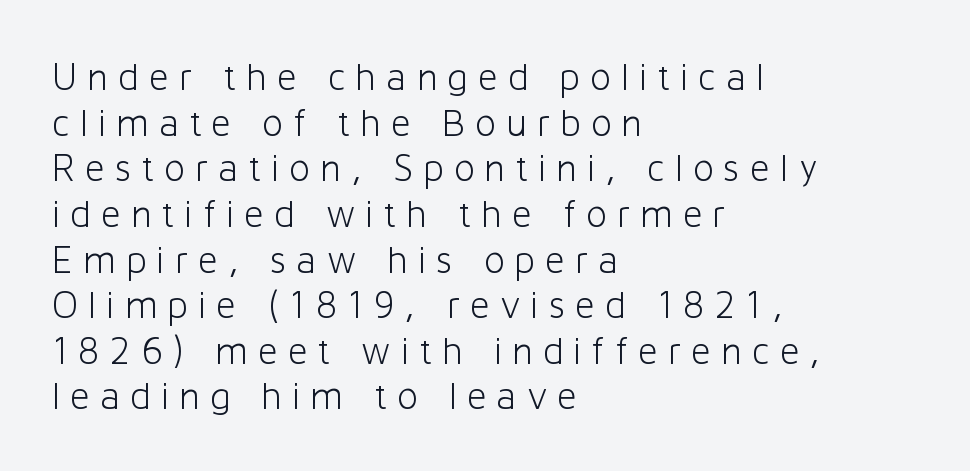
{"serif": "no", "italic": "no", "bold": "no", "weight": "light", "width": "normal", "stroke_contrast": "low", "x_height": "medium", "monospaced": "no", "underline": "no", "align": "left", "line_spacing_ratio": 1.17, "letter_spacing": "wide", "letter_spacing_em": 0.25, "glyph_px": 39}
